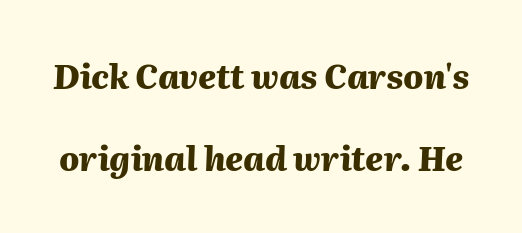
Q: Is the text bold? A: Yes.
Q: Is the text italic (slanted)? A: Yes, it leans right by about 2 degrees.
Q: Is the text underlined? A: No.
Q: Is the spacing between letters normal or unusually wide? A: Normal.
Q: Is the spacing between lines tight, normal or loose? A: Loose.
Q: Width (condensed, normal, or wide)? A: Normal.
Q: Stroke contrast? A: Medium.
Q: x-height? A: Medium.
Q: Monospaced? A: No.
